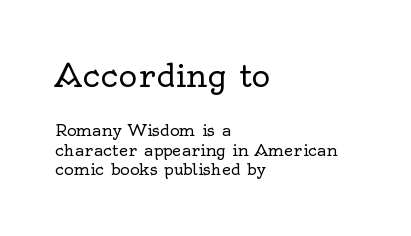
Q: Is the text bold? A: No.
Q: Is the text italic (slanted)? A: No, it is upright.
Q: Is the typeface a serif or a sans-serif typeface? A: Serif.
Q: Is the text underlined? A: No.
Q: How is the paragraph aligned? A: Left-aligned.
Q: Is the spacing between letters normal or unusually wide? A: Normal.
Q: Which block of text is set in a larger size, the first (top) or the second (bottom)? A: The first (top) one.
Q: Width (condensed, normal, or wide)? A: Normal.
Q: x-height? A: Small.
Q: Monospaced? A: No.
